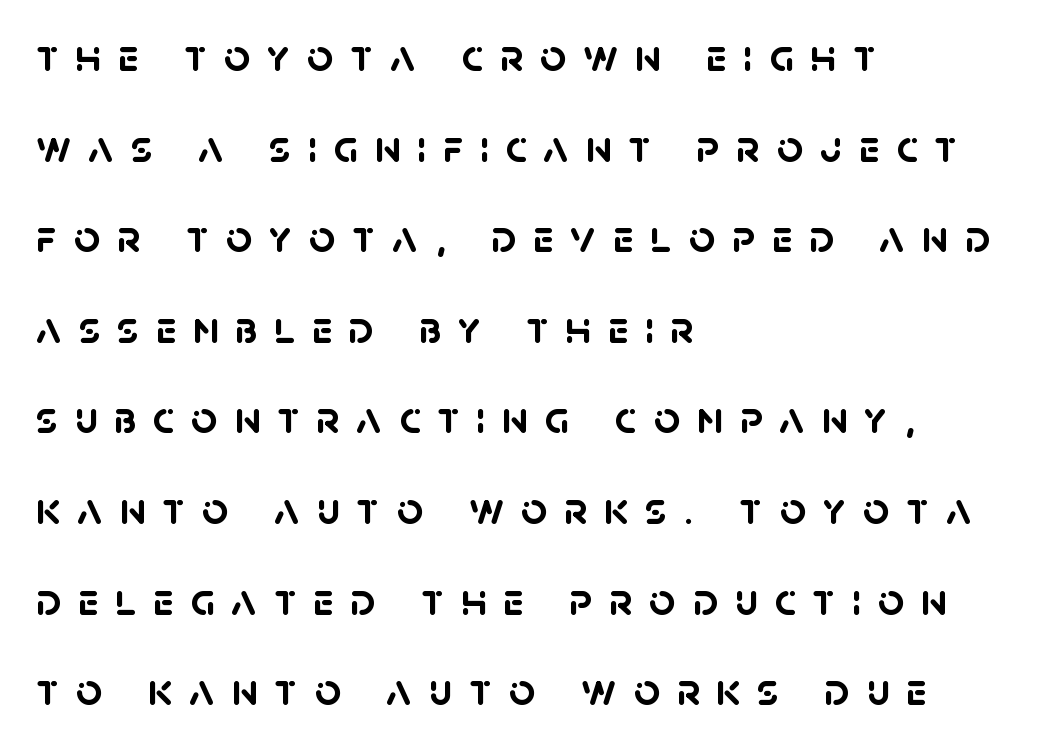
The gaps between neighbouring characters are conspicuously large. A clean baseline with only descenders dipping below it. No feet cap the strokes, marking this as sans-serif type. Notice the wide empty band between every row — that's loose leading.
